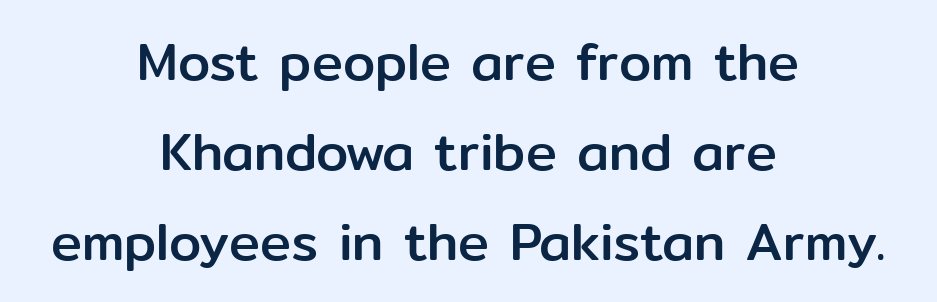
Neither beginnings nor endings align; midpoints do. Examine the stroke ends and you'll find no serifs. Has an underline been added? It has not. Posture: vertical. The horizontal fit of the characters is conventional and even.
